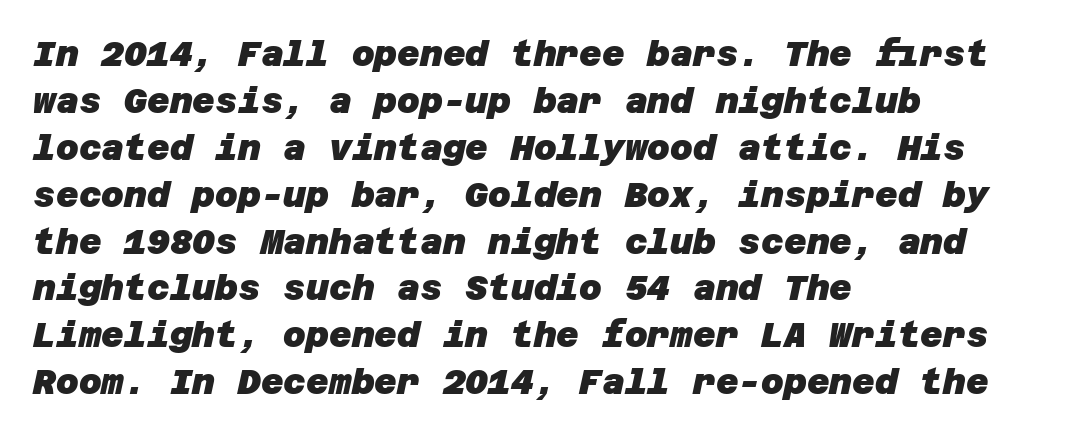
Type style note: lacks serifs. Nobody drew a line under any word here. Tracking value appears to be zero — textbook default spacing. Where is the straight margin? On the left. Caption: bold face, heavy strokes. Honestly, the row spacing looks completely unremarkable.
